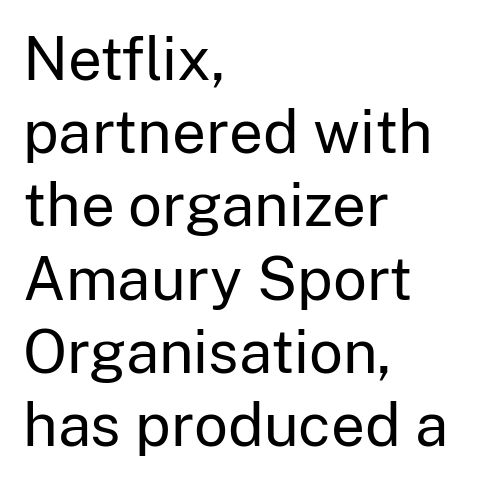
{"serif": "no", "italic": "no", "bold": "no", "weight": "regular", "width": "normal", "stroke_contrast": "low", "x_height": "medium", "monospaced": "no", "underline": "no", "align": "left", "line_spacing_ratio": 1.22, "letter_spacing": "normal", "letter_spacing_em": 0.0, "glyph_px": 60}
